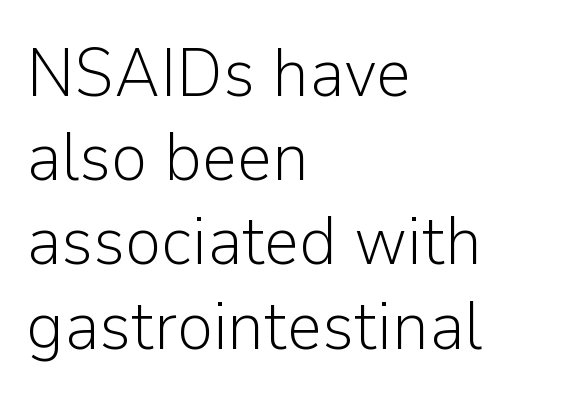
What kind of face is this? One without serifs — a sans. Think of a printed novel: that variable character pitch is what you see here. The line texture is even and compact thanks to regular tracking. Visually the block forms a straight wall on the left and a jagged coastline on the right. Designer's note — italics off, roman on.
